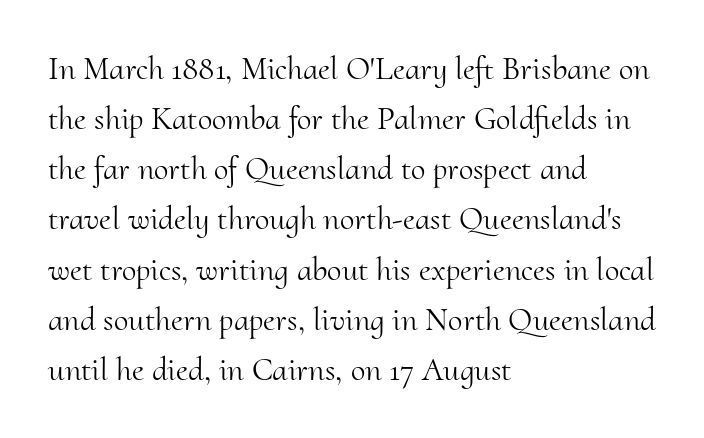
Q: Is the text bold? A: No.
Q: Is the text italic (slanted)? A: No, it is upright.
Q: Is the typeface a serif or a sans-serif typeface? A: Serif.
Q: Is the text underlined? A: No.
Q: How is the paragraph aligned? A: Left-aligned.
Q: Is the spacing between letters normal or unusually wide? A: Normal.
Q: Is the spacing between lines tight, normal or loose? A: Normal.
Q: Width (condensed, normal, or wide)? A: Normal.
Q: Stroke contrast? A: Medium.
Q: x-height? A: Small.
Q: Monospaced? A: No.
